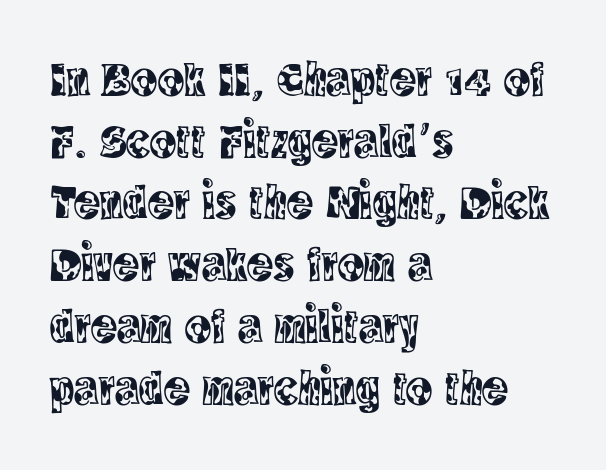
To sum up the face: it has serifs. This sample uses an upright cut, with every glyph sitting square on the baseline. Is this a fixed-width face? No — the glyphs have proportional, varying widths. This sample uses plain, unmodified letter spacing. Vertical spacing — default.
